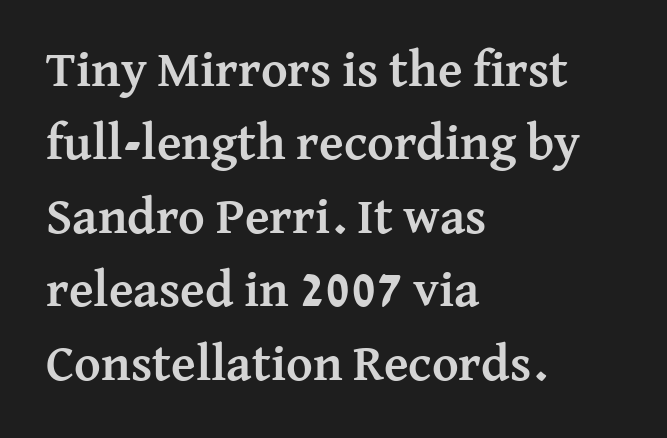
The image shows 51 px semibold serif type, upright; set left-aligned, normal line spacing (1.44x), normal letter spacing, not underlined; medium stroke contrast and a medium x-height.
